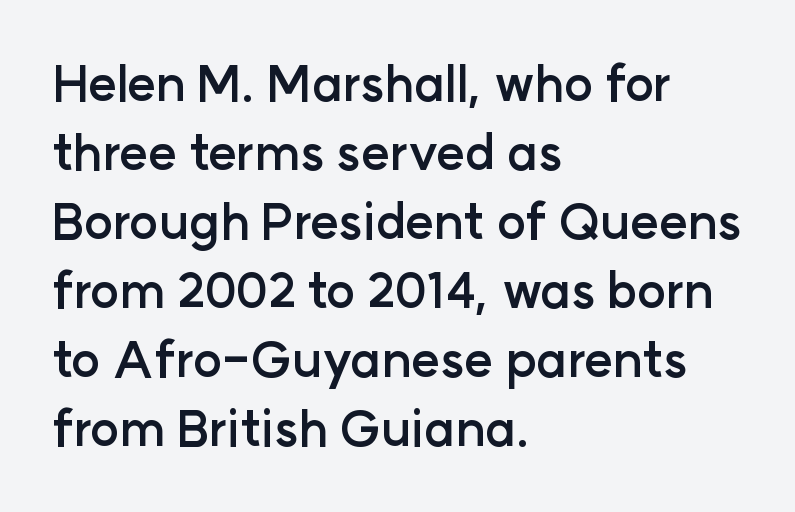
Anything drawn beneath the words? Only blank space. The typeface chosen for these lines omits serifs. Each glyph is drawn with heavy, bold strokes. Every stem runs plumb, perpendicular to the baseline. Layout note: lines flush left. These lines keep a tight, regular rhythm from letter to letter.
